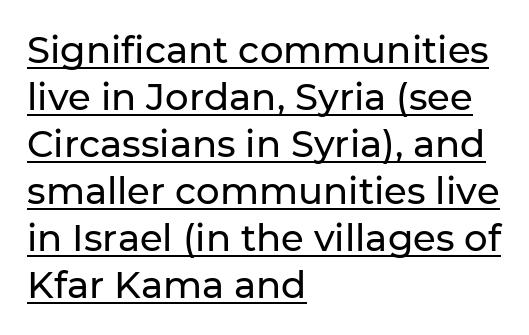
A roman cut, with each character standing at attention. To sum up the face: it is a sans, with no serifs. This sample has the flowing, uneven cadence of proportional lettering. The designer left line spacing at the default. Honestly, the letter spacing is just normal — you wouldn't notice it. The lines in this sample share a left origin and differ only in where they stop.
